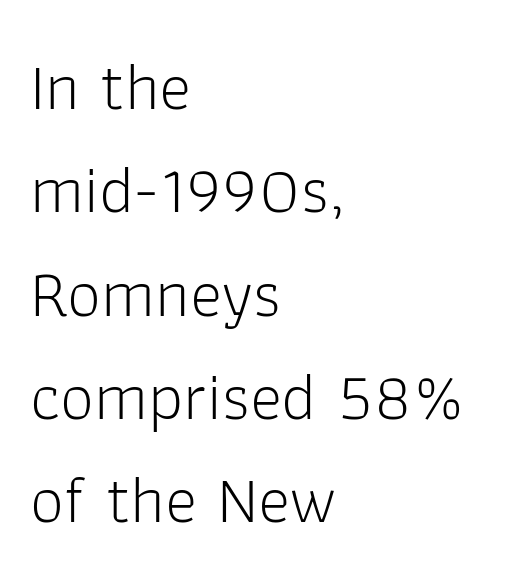
Inter-character spacing is left at the font's built-in metrics. The rendering uses a moderate line-height, typical for paragraphs. The face looks like a standard text weight, possibly lighter. This sample uses a sans-serif face.
